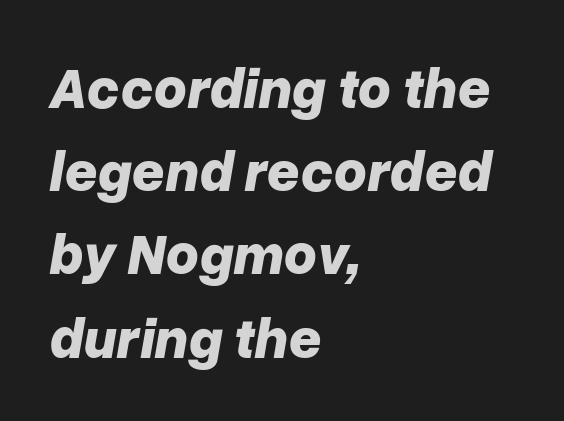
Q: Is the text bold? A: Yes.
Q: Is the text italic (slanted)? A: Yes, it leans right by about 10 degrees.
Q: Is the text underlined? A: No.
Q: How is the paragraph aligned? A: Left-aligned.
Q: Is the spacing between letters normal or unusually wide? A: Normal.
Q: Is the spacing between lines tight, normal or loose? A: Normal.
Q: Width (condensed, normal, or wide)? A: Normal.
Q: Stroke contrast? A: Low.
Q: x-height? A: Medium.
Q: Monospaced? A: No.
